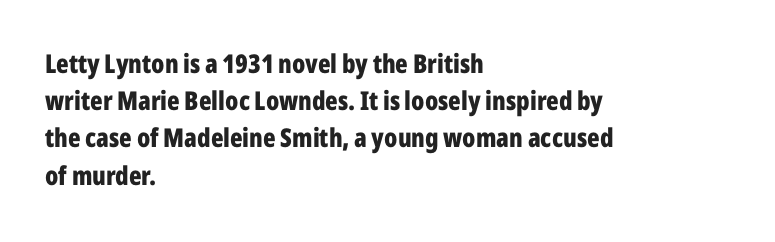
{"italic": "no", "bold": "yes", "underline": "no", "align": "left", "line_spacing": "normal", "line_spacing_ratio": 1.43, "letter_spacing": "normal", "letter_spacing_em": 0.0, "glyph_px": 26}
